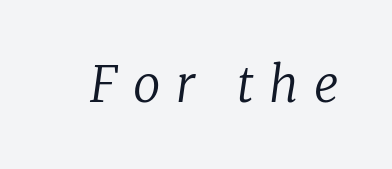
The image shows 49 px regular-weight serif type, italic (leaning right); set unusually wide letter spacing (+0.32 em), not underlined; low stroke contrast and a medium x-height.
